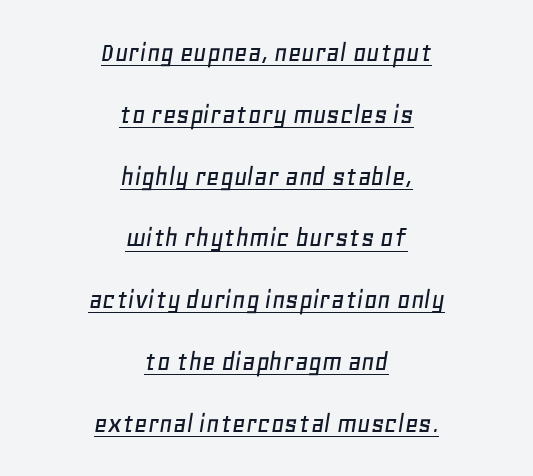
The typesetter has applied underlining to the passage shown. Every character sits at an angle, as italics do. This rendering uses center alignment, leaving both contours irregular but symmetric. This sample has the flowing, uneven cadence of proportional lettering. Short note: letters normally spaced.
